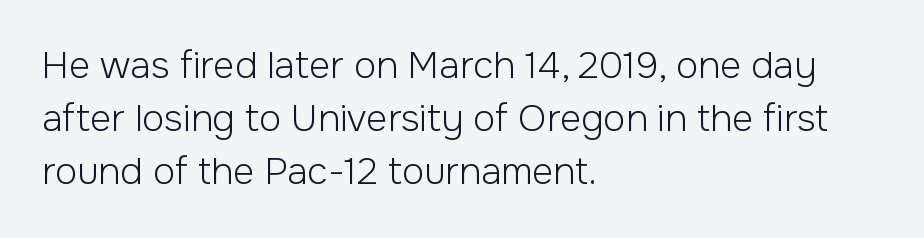
Observe the ordinary spacing: letters are neighbours, not strangers. Think of a printed novel: that variable character pitch is what you see here. This is the regular roman posture of the typeface. Plain, unruled lines of type. Is there much room between lines? A standard amount, neither cramped nor airy. No chunkiness to these letters — they're not bold.
